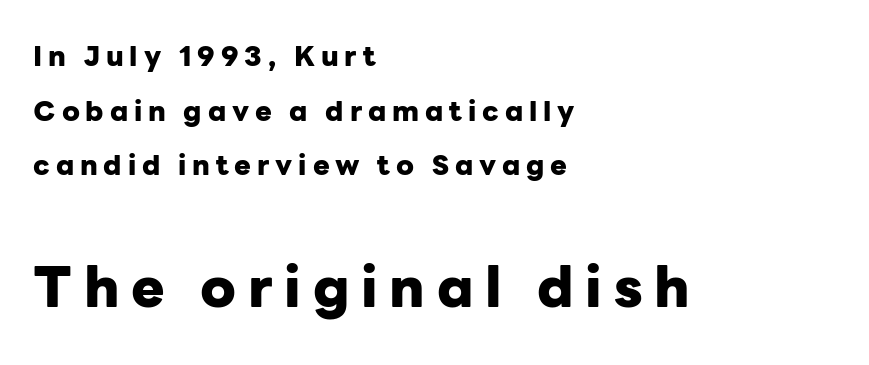
{"serif": "no", "italic": "no", "bold": "yes", "weight": "heavy", "width": "normal", "stroke_contrast": "low", "x_height": "medium", "monospaced": "no", "underline": "no", "align": "left", "line_spacing": "loose", "line_spacing_ratio": 1.95, "letter_spacing": "wide", "letter_spacing_em": 0.21, "larger_block": "second", "size_ratio": 2.0, "glyph_px": 56}
